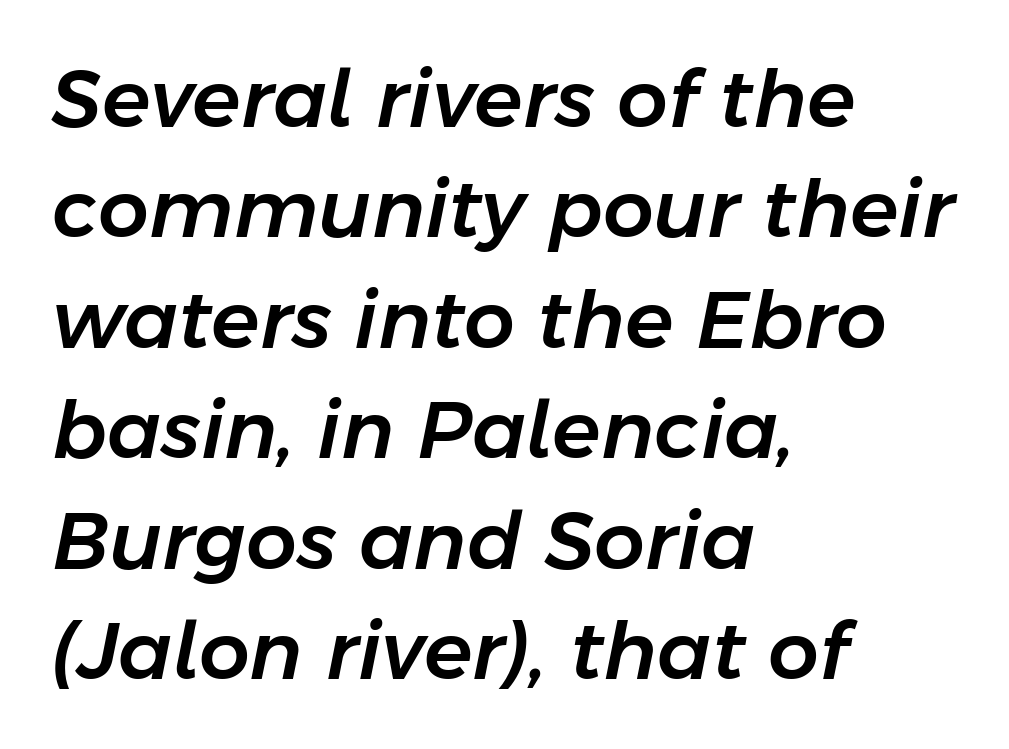
The passage shown is typed in a proportional face where columns would drift. The text block is weighted toward the left margin, trailing off unevenly rightward. Is the type slanted? Yes — the strokes lean at a clear angle. Students, note that the glyphs here touch the page at normal intervals. The passage shown is not underscored anywhere. A normal amount of white space separates one row of letters from the next.
